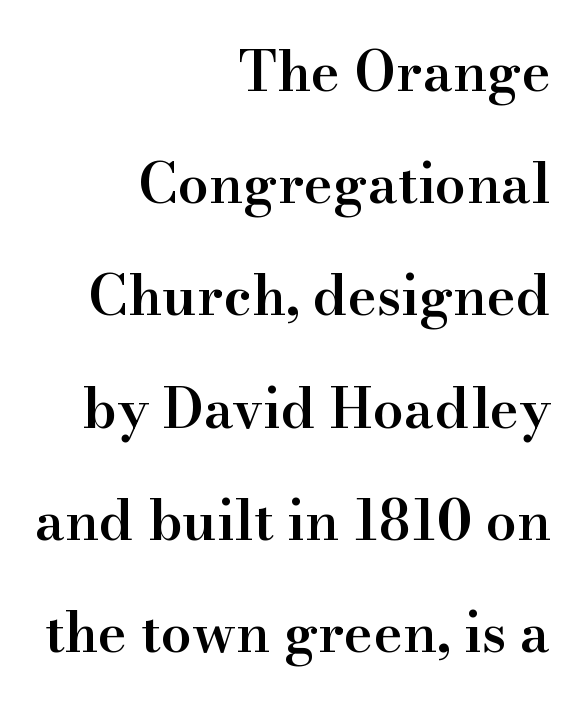
Q: Is the text bold? A: Semi-bold.
Q: Is the text italic (slanted)? A: No, it is upright.
Q: Is the typeface a serif or a sans-serif typeface? A: Serif.
Q: Is the text underlined? A: No.
Q: How is the paragraph aligned? A: Right-aligned.
Q: Is the spacing between letters normal or unusually wide? A: Normal.
Q: Is the spacing between lines tight, normal or loose? A: Loose.
Q: Width (condensed, normal, or wide)? A: Normal.
Q: Stroke contrast? A: High.
Q: x-height? A: Small.
Q: Monospaced? A: No.
